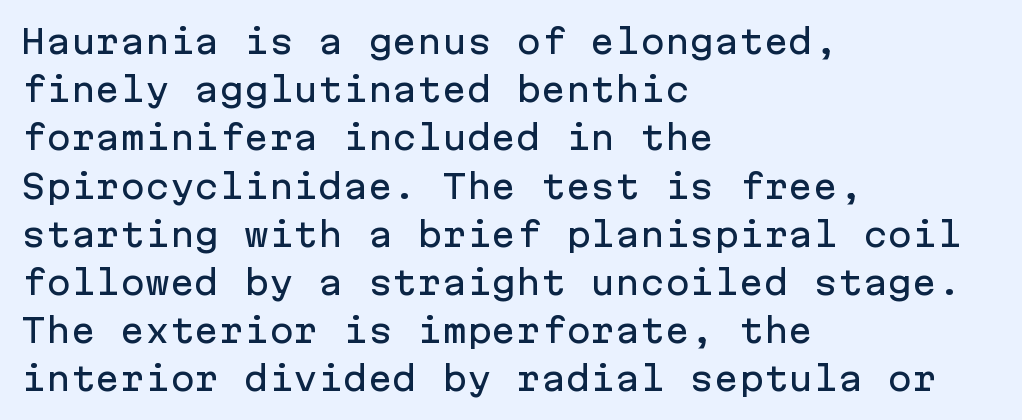
{"serif": "no", "italic": "no", "width": "normal", "stroke_contrast": "low", "x_height": "medium", "monospaced": "yes", "underline": "no", "align": "left", "line_spacing": "normal", "line_spacing_ratio": 1.46, "letter_spacing": "normal", "letter_spacing_em": 0.0, "glyph_px": 33}
